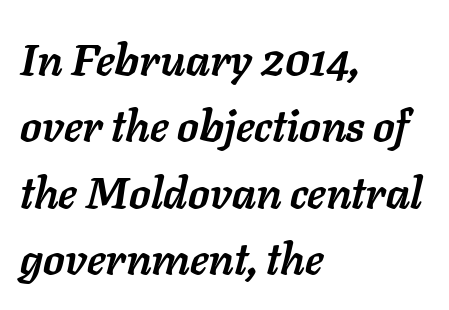
Q: Is the text bold? A: Yes.
Q: Is the text italic (slanted)? A: Yes, it leans right by about 11 degrees.
Q: Is the text underlined? A: No.
Q: How is the paragraph aligned? A: Left-aligned.
Q: Is the spacing between letters normal or unusually wide? A: Normal.
Q: Is the spacing between lines tight, normal or loose? A: Normal.
Q: Width (condensed, normal, or wide)? A: Normal.
Q: Stroke contrast? A: Low.
Q: x-height? A: Medium.
Q: Monospaced? A: No.
